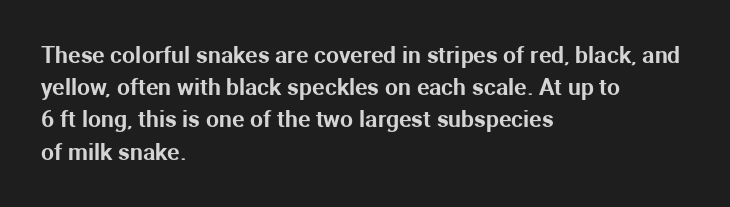
Q: Is the text italic (slanted)? A: No, it is upright.
Q: Is the text underlined? A: No.
Q: How is the paragraph aligned? A: Left-aligned.
Q: Is the spacing between letters normal or unusually wide? A: Normal.
Q: Is the spacing between lines tight, normal or loose? A: Normal.
